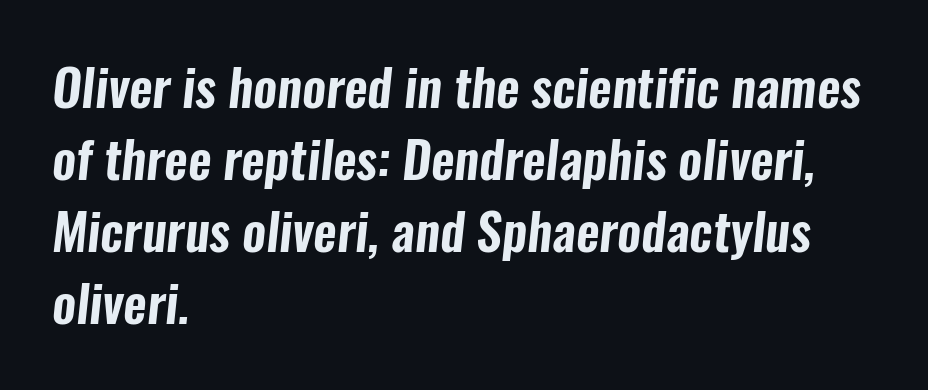
Q: Is the typeface a serif or a sans-serif typeface? A: Sans-serif.
Q: Is the text underlined? A: No.
Q: How is the paragraph aligned? A: Left-aligned.
Q: Is the spacing between letters normal or unusually wide? A: Normal.
Q: Is the spacing between lines tight, normal or loose? A: Normal.
Q: Width (condensed, normal, or wide)? A: Condensed.
Q: Stroke contrast? A: Low.
Q: x-height? A: Medium.
Q: Monospaced? A: No.
